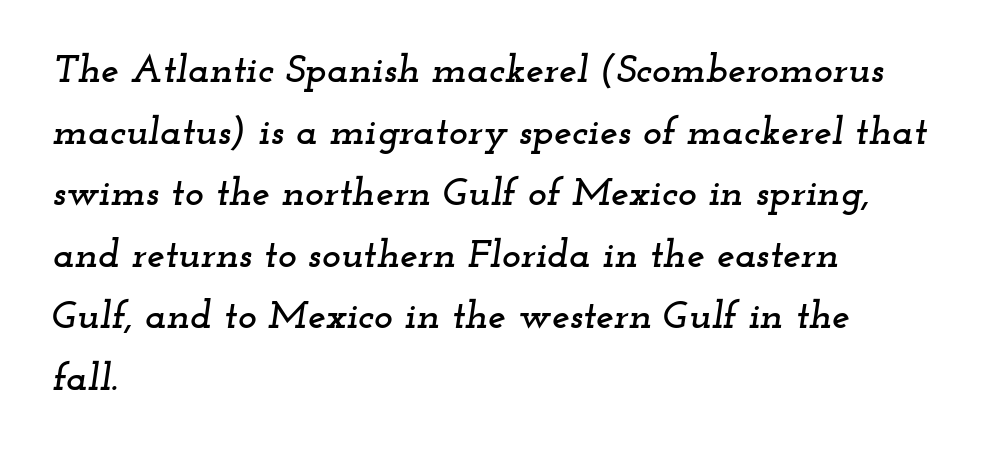
{"serif": "yes", "italic": "yes", "lean": "right", "slant_degrees": 12, "width": "wide", "stroke_contrast": "low", "x_height": "small", "monospaced": "no", "underline": "no", "align": "left", "line_spacing": "normal", "line_spacing_ratio": 1.54, "letter_spacing": "normal", "letter_spacing_em": 0.0, "glyph_px": 40}
